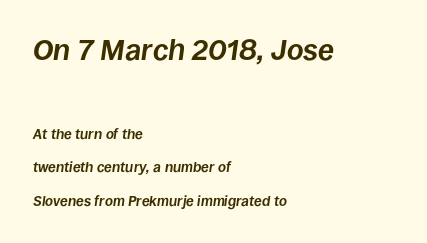
Check under the words: just untouched page. A student would notice the top passage is typeset larger than what follows. This block would shrink considerably if given ordinary leading; it's expanded now. Nobody touched the tracking dial on this one. The letters advance in unequal steps, a hallmark of proportional type. The paragraph has a hard left edge and a soft right edge.
